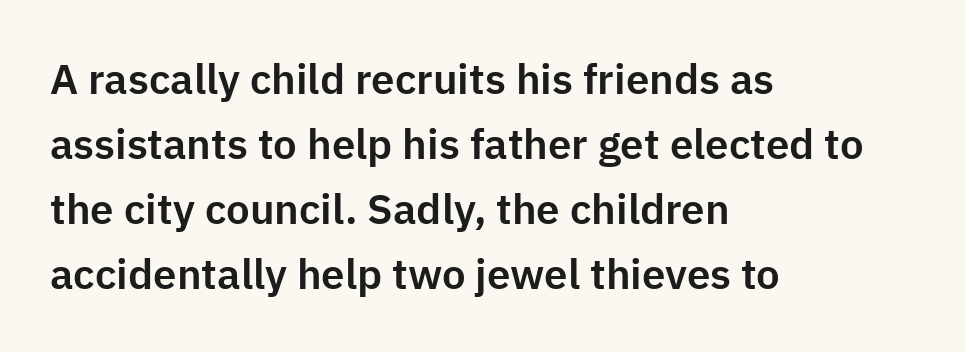
What stands out about the letter spacing? Nothing — it is the standard amount. Compared with typical paragraphs, the rows here are spaced about the same. A roman cut, with each character standing at attention. Look at the bottom of the vertical strokes: they stop flat, with no serifs.
